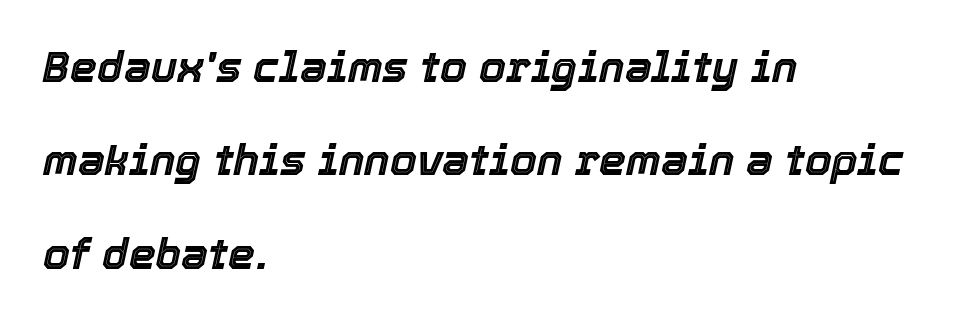
Horizontal bands of white between lines are thick stripes. Letter spacing: default. The letters advance in unequal steps, a hallmark of proportional type. Compared with a centered layout, this one pins lines to the left instead. An italicized treatment has been applied to the whole sample.
